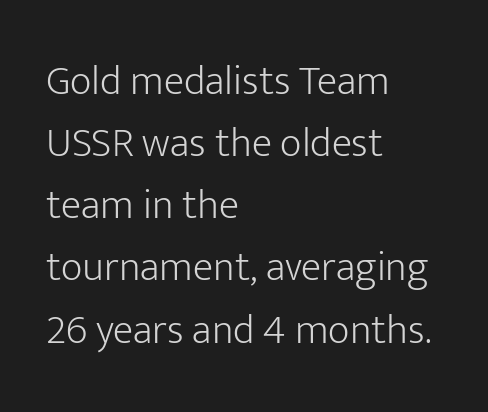
{"serif": "no", "italic": "no", "bold": "no", "weight": "light", "width": "normal", "stroke_contrast": "low", "x_height": "medium", "monospaced": "no", "underline": "no", "align": "left", "line_spacing": "normal", "line_spacing_ratio": 1.48, "letter_spacing": "normal", "letter_spacing_em": 0.0, "glyph_px": 42}
